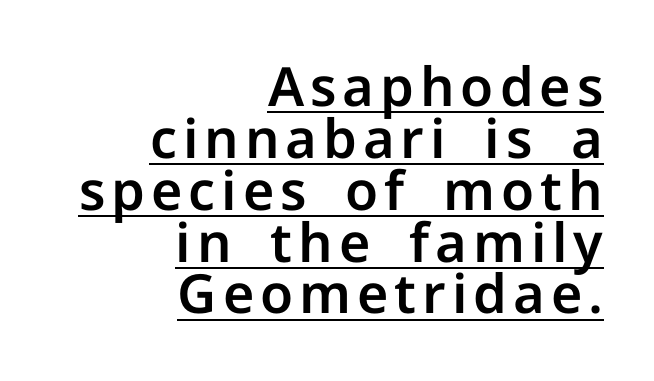
Character widths vary here, with narrow letters taking less room than wide ones. You could barely slide anything between these rows. In terms of posture, this sample is upright. Every row of glyphs terminates at an identical x-position on the right. Unlike a traditional serif, this face leaves its strokes unadorned.
